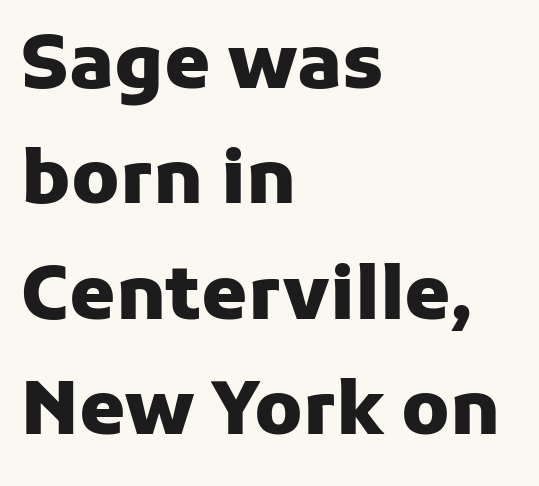
The image shows 74 px heavy sans-serif type, upright; set left-aligned, normal line spacing (1.56x), normal letter spacing, not underlined; low stroke contrast and a medium x-height.
